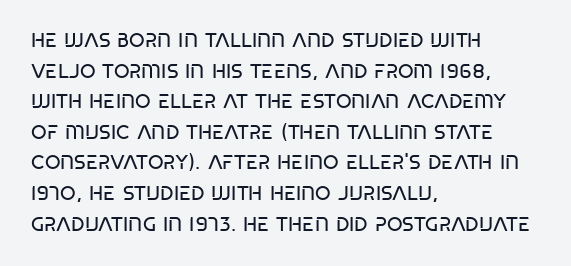
{"bold": "no", "underline": "no", "align": "left", "line_spacing": "normal", "line_spacing_ratio": 1.53, "letter_spacing": "normal", "letter_spacing_em": 0.0, "glyph_px": 20}
